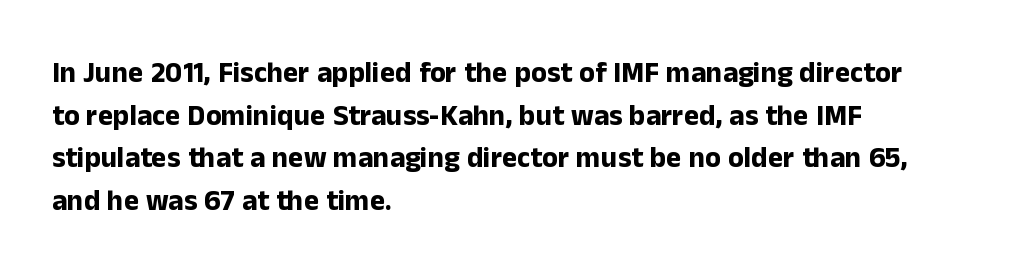
{"serif": "no", "italic": "no", "bold": "yes", "weight": "bold", "width": "normal", "stroke_contrast": "low", "x_height": "medium", "monospaced": "no", "underline": "no", "align": "left", "line_spacing": "normal", "line_spacing_ratio": 1.47, "letter_spacing": "normal", "letter_spacing_em": 0.0, "glyph_px": 29}
